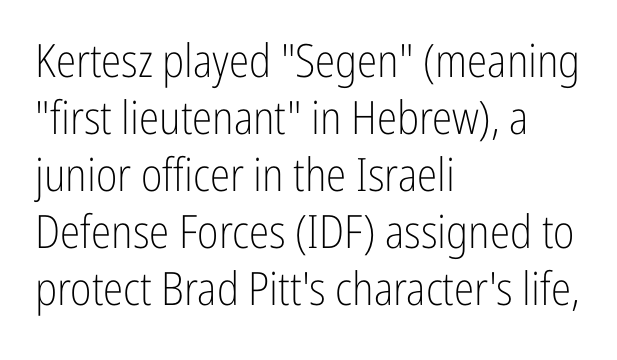
The image shows 46 px light, condensed sans-serif type, upright; set left-aligned, line spacing 1.24x, normal letter spacing, not underlined; low stroke contrast and a medium x-height.
